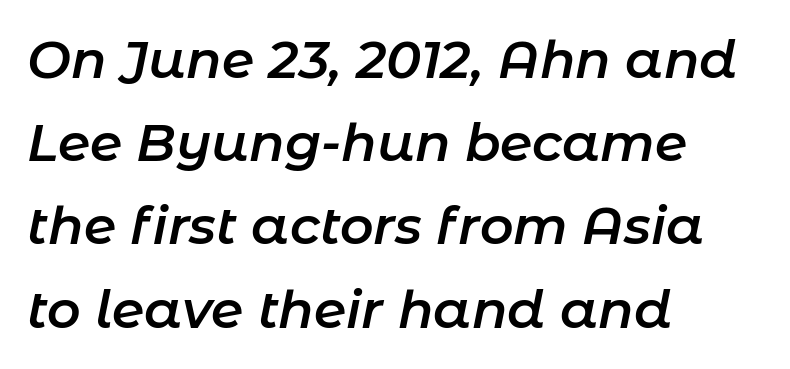
The image shows 52 px semibold type, italic (leaning right); set left-aligned, normal line spacing (1.6x), normal letter spacing, not underlined; low stroke contrast and a medium x-height.
